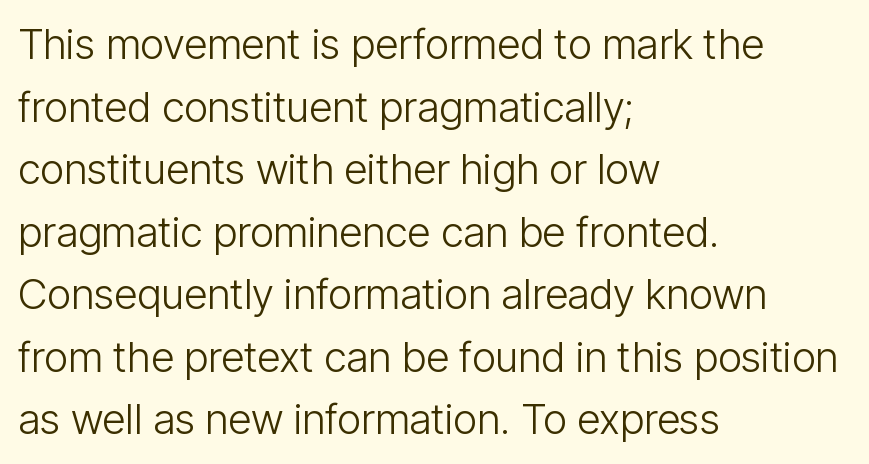
The image shows 42 px light, condensed sans-serif type, upright; set left-aligned, normal line spacing (1.49x), normal letter spacing, not underlined; low stroke contrast and a medium x-height.
